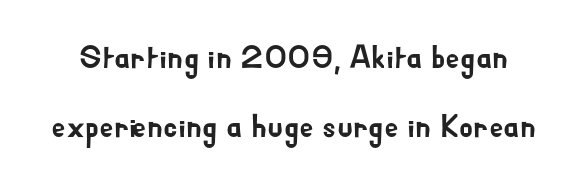
The image shows 32 px sans-serif type, upright; set loose line spacing (2.17x), normal letter spacing, not underlined; low stroke contrast and a small x-height.
